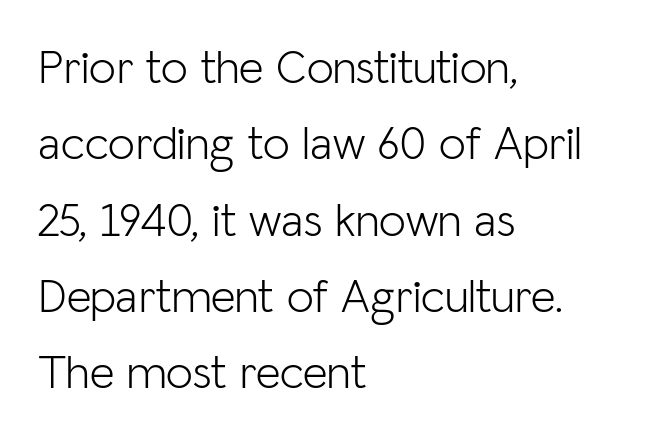
The image shows 48 px light sans-serif type, upright; set left-aligned, normal line spacing (1.59x), normal letter spacing, not underlined; low stroke contrast and a medium x-height.
